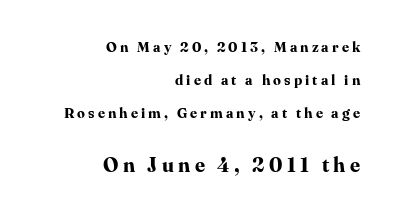
Caption: expanded tracking, letters set apart. Plain, unruled lines of type. Rendered with straight, roman letterforms. These two chunks differ in scale, with the bottom chunk taking the larger measure. If you drew a ruler down the right edge, every line would touch it. What's the leading like? Stretched, with rows far apart.
